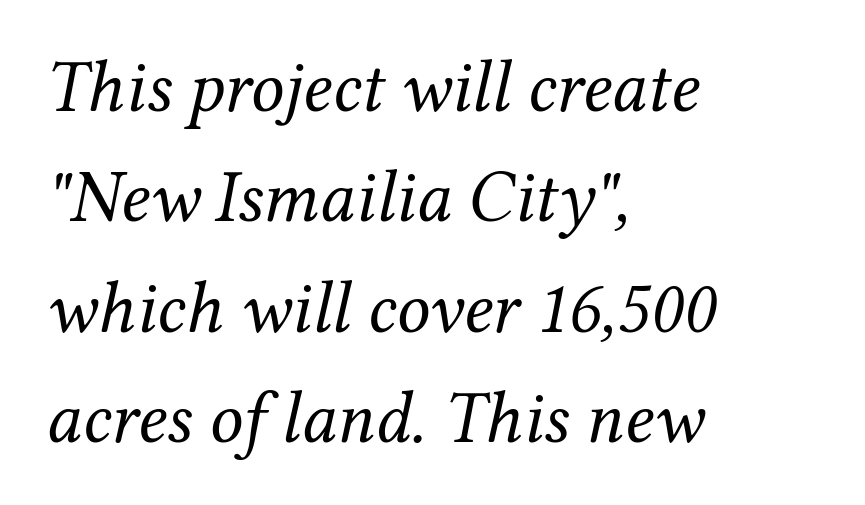
The image shows 74 px regular-weight serif type, italic (leaning right); set left-aligned, normal line spacing (1.49x), normal letter spacing, not underlined; medium stroke contrast and a medium x-height.
